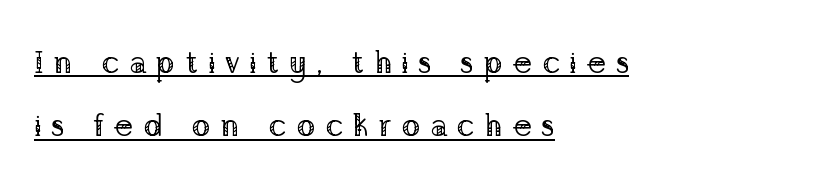
Q: Is the text bold? A: No.
Q: Is the text italic (slanted)? A: No, it is upright.
Q: Is the typeface a serif or a sans-serif typeface? A: Serif.
Q: Is the text underlined? A: Yes.
Q: How is the paragraph aligned? A: Left-aligned.
Q: Is the spacing between letters normal or unusually wide? A: Unusually wide.
Q: Is the spacing between lines tight, normal or loose? A: Loose.
Q: Width (condensed, normal, or wide)? A: Normal.
Q: Stroke contrast? A: Low.
Q: x-height? A: Medium.
Q: Monospaced? A: No.
